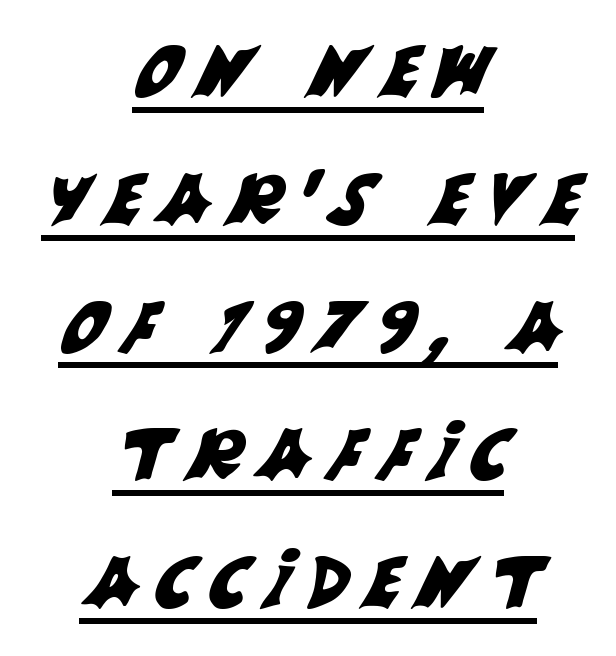
Q: Is the typeface a serif or a sans-serif typeface? A: Sans-serif.
Q: Is the text underlined? A: Yes.
Q: How is the paragraph aligned? A: Centered.
Q: Is the spacing between letters normal or unusually wide? A: Unusually wide.
Q: Width (condensed, normal, or wide)? A: Normal.
Q: Stroke contrast? A: Medium.
Q: x-height? A: Large.
Q: Monospaced? A: No.
